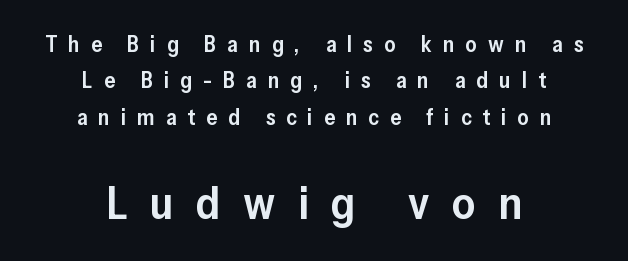
{"serif": "no", "italic": "no", "bold": "semi", "weight": "semibold", "width": "normal", "stroke_contrast": "low", "x_height": "medium", "monospaced": "no", "underline": "no", "align": "center", "line_spacing": "normal", "line_spacing_ratio": 1.65, "letter_spacing": "wide", "letter_spacing_em": 0.5, "larger_block": "second", "size_ratio": 2.05, "glyph_px": 45}
